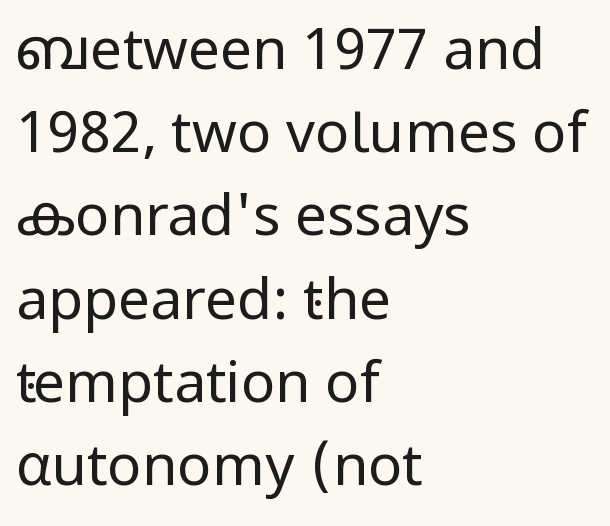
Q: Is the text bold? A: No.
Q: Is the text italic (slanted)? A: No, it is upright.
Q: Is the typeface a serif or a sans-serif typeface? A: Sans-serif.
Q: Is the text underlined? A: No.
Q: How is the paragraph aligned? A: Left-aligned.
Q: Is the spacing between letters normal or unusually wide? A: Normal.
Q: Is the spacing between lines tight, normal or loose? A: Normal.
Q: Width (condensed, normal, or wide)? A: Normal.
Q: Stroke contrast? A: Low.
Q: x-height? A: Medium.
Q: Monospaced? A: No.
